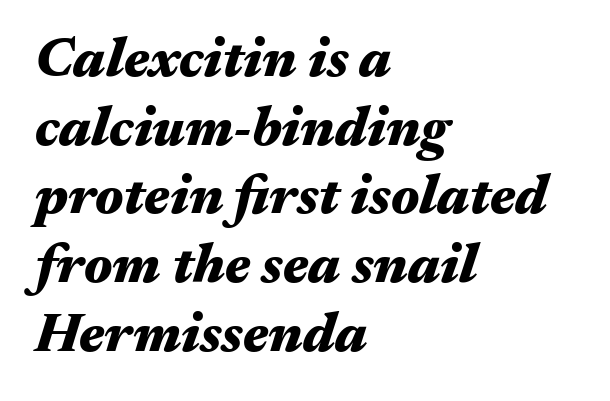
It's the slanting kind of type. Do the characters align in a grid? No, the font is proportional. The words here are not underlined. Compared with a centered layout, this one pins lines to the left instead. Pretty heavy lettering here — definitely bold.
